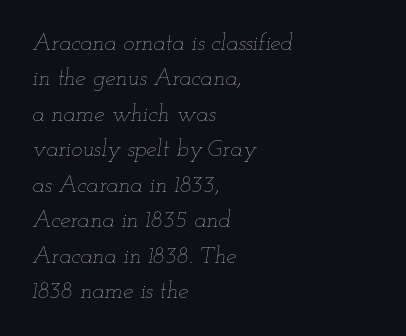
Q: Is the text bold? A: No.
Q: Is the text italic (slanted)? A: Yes, it leans right by about 12 degrees.
Q: Is the text underlined? A: No.
Q: How is the paragraph aligned? A: Left-aligned.
Q: Is the spacing between letters normal or unusually wide? A: Normal.
Q: Is the spacing between lines tight, normal or loose? A: Normal.
